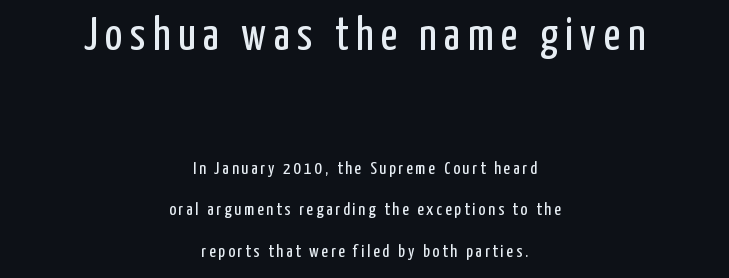
Q: Is the text bold? A: No.
Q: Is the text italic (slanted)? A: No, it is upright.
Q: Is the typeface a serif or a sans-serif typeface? A: Sans-serif.
Q: Is the text underlined? A: No.
Q: How is the paragraph aligned? A: Centered.
Q: Is the spacing between lines tight, normal or loose? A: Loose.
Q: Which block of text is set in a larger size, the first (top) or the second (bottom)? A: The first (top) one.
Q: Width (condensed, normal, or wide)? A: Condensed.
Q: Stroke contrast? A: Low.
Q: x-height? A: Medium.
Q: Monospaced? A: No.
